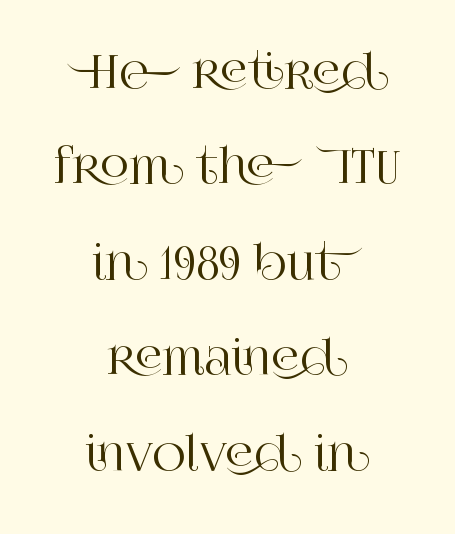
{"serif": "yes", "italic": "no", "width": "normal", "stroke_contrast": "high", "x_height": "large", "monospaced": "no", "underline": "no", "align": "center", "line_spacing": "loose", "line_spacing_ratio": 2.12, "letter_spacing": "normal", "letter_spacing_em": 0.0, "glyph_px": 45}
